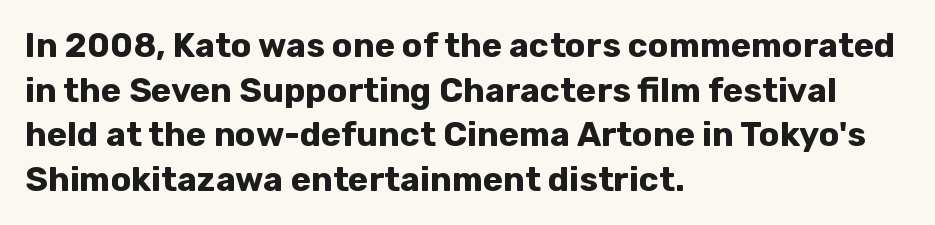
The image shows 34 px bold sans-serif type, upright; set left-aligned, normal line spacing (1.31x), normal letter spacing, not underlined; low stroke contrast and a medium x-height.
